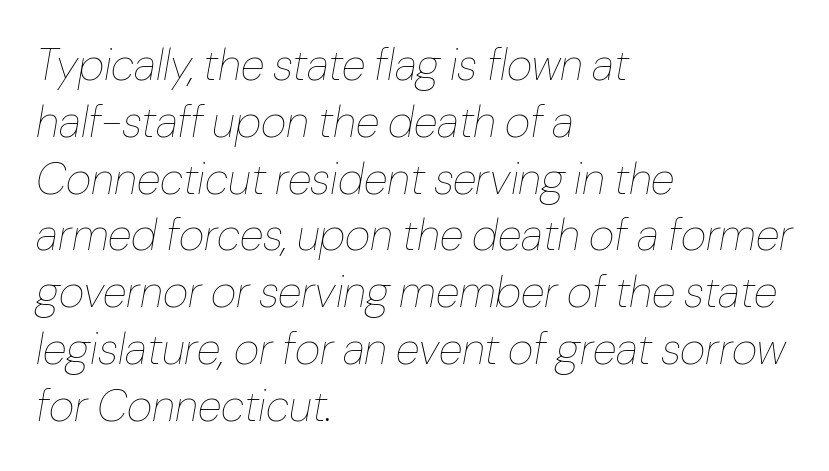
The image shows 44 px thin type, italic (leaning right); set left-aligned, normal line spacing (1.29x), normal letter spacing, not underlined; low stroke contrast and a medium x-height.
